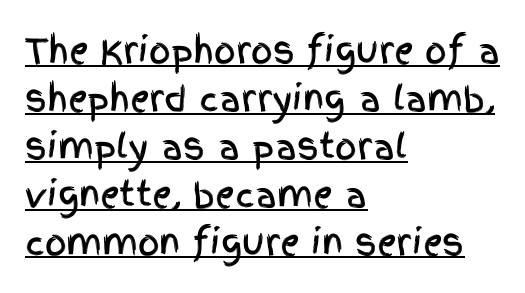
Classification — sans serif. The ragged edge is on the right, which tells us the setting is flush left. Evenly set lines give the paragraph a standard silhouette. The letters advance in unequal steps, a hallmark of proportional type.
